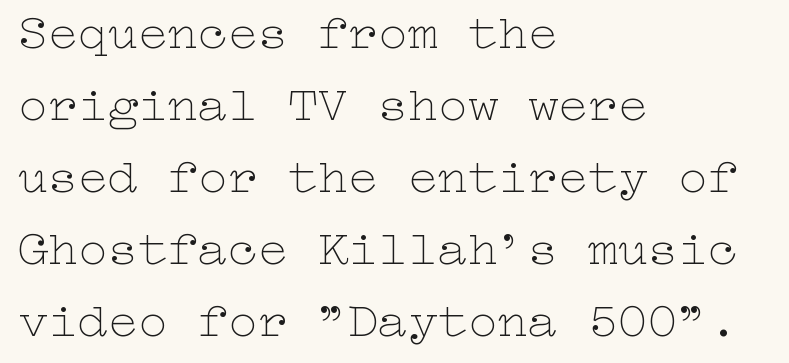
Q: Is the text bold? A: No.
Q: Is the text italic (slanted)? A: No, it is upright.
Q: Is the text underlined? A: No.
Q: How is the paragraph aligned? A: Left-aligned.
Q: Is the spacing between letters normal or unusually wide? A: Normal.
Q: Is the spacing between lines tight, normal or loose? A: Normal.
Q: Width (condensed, normal, or wide)? A: Wide.
Q: Stroke contrast? A: Low.
Q: x-height? A: Medium.
